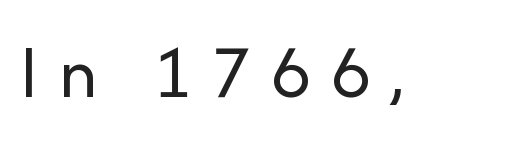
{"serif": "no", "italic": "no", "bold": "no", "weight": "regular", "width": "normal", "stroke_contrast": "low", "x_height": "medium", "monospaced": "no", "underline": "no", "letter_spacing": "wide", "letter_spacing_em": 0.24, "glyph_px": 78}
